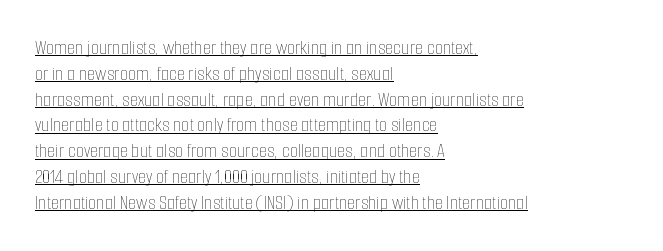
Nope, not italic — everything's standing straight. Compared with a typical body face, this is equally light or lighter still. The line texture is even and compact thanks to regular tracking. The sample's only ornament is a line tracing under the words. A classic flush-left, rag-right setting is used for this passage.
